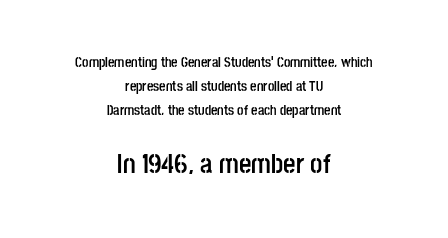
{"italic": "no", "bold": "yes", "underline": "no", "align": "center", "line_spacing": "normal", "line_spacing_ratio": 1.7, "letter_spacing": "normal", "letter_spacing_em": 0.0, "larger_block": "second", "size_ratio": 1.93, "glyph_px": 27}
